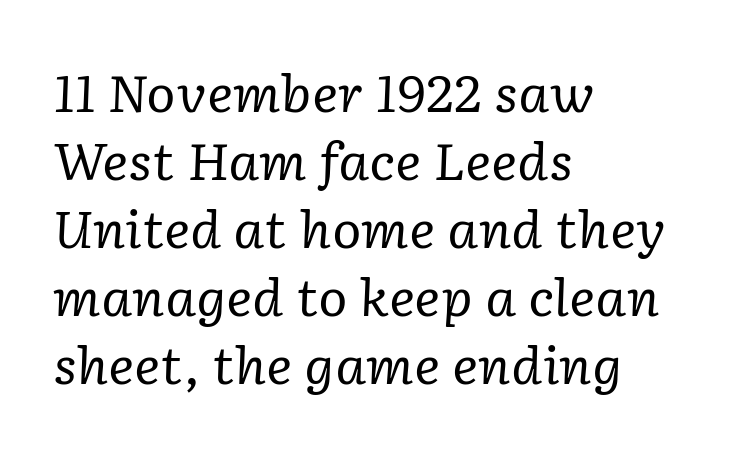
The image shows 50 px regular-weight serif type, italic (leaning right); set left-aligned, normal line spacing (1.36x), normal letter spacing, not underlined; low stroke contrast and a medium x-height.
